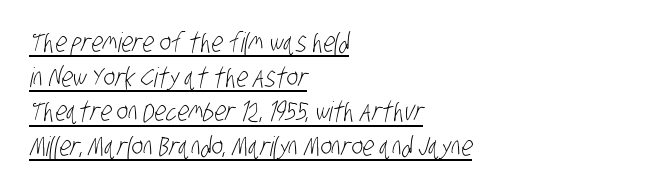
Each word holds together tightly as a unit, with standard inter-letter gaps. Honestly, the underline is the first thing you notice here. Regular leading. A classic flush-left, rag-right setting is used for this passage. Stroke thickness stays within the range of a standard reading face or lighter.
